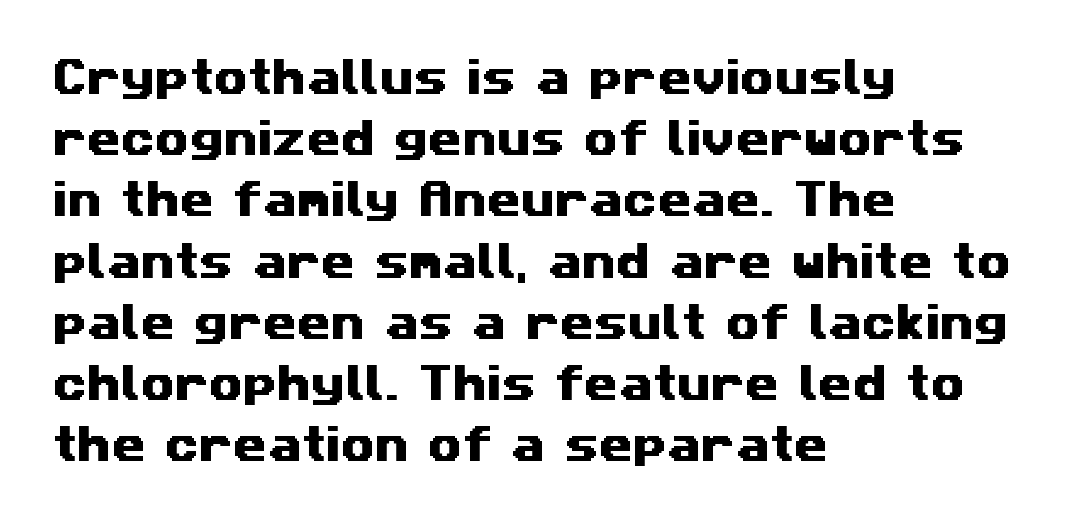
Q: Is the typeface a serif or a sans-serif typeface? A: Sans-serif.
Q: Is the text underlined? A: No.
Q: How is the paragraph aligned? A: Left-aligned.
Q: Is the spacing between letters normal or unusually wide? A: Normal.
Q: Is the spacing between lines tight, normal or loose? A: Normal.
Q: Width (condensed, normal, or wide)? A: Wide.
Q: Stroke contrast? A: Medium.
Q: x-height? A: Medium.
Q: Monospaced? A: No.
